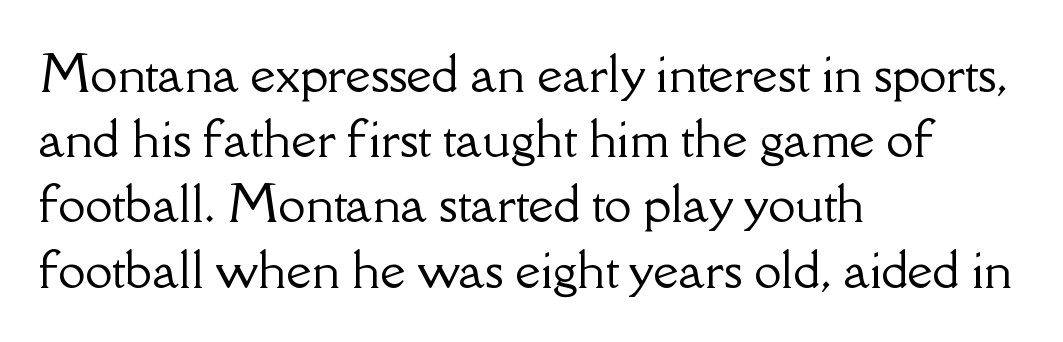
The image shows 49 px serif type, upright; set left-aligned, normal line spacing (1.33x), normal letter spacing, not underlined; low stroke contrast and a small x-height.
